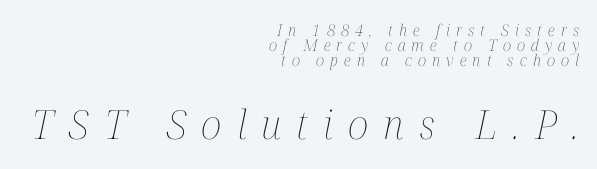
{"italic": "yes", "lean": "right", "slant_degrees": 12, "bold": "no", "weight": "thin", "width": "condensed", "stroke_contrast": "medium", "x_height": "medium", "monospaced": "no", "underline": "no", "align": "right", "line_spacing": "tight", "line_spacing_ratio": 0.95, "letter_spacing": "wide", "letter_spacing_em": 0.38, "larger_block": "second", "size_ratio": 2.5, "glyph_px": 40}
